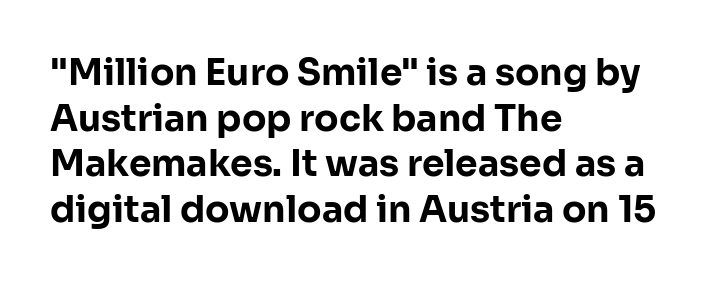
Look at the tracking — it's just the regular setting, nothing added. The glyphs are unaccompanied by any horizontal stroke below them. These lines are rendered in a variable-pitch font. The passage is arranged the way most books set body copy — flush left. Posture: straight, roman, zero tilt.
